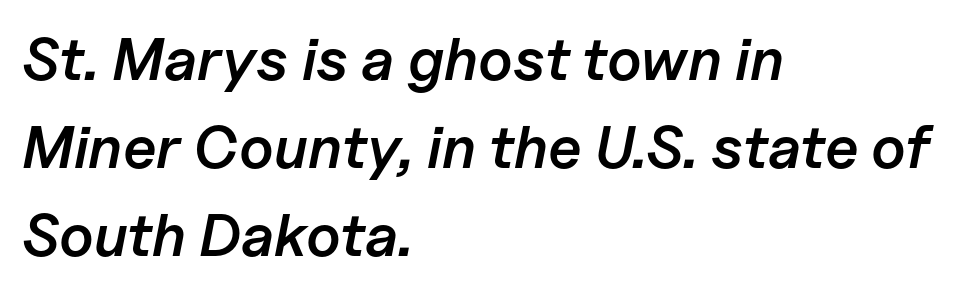
Q: Is the text bold? A: Semi-bold.
Q: Is the text italic (slanted)? A: Yes, it leans right by about 11 degrees.
Q: Is the text underlined? A: No.
Q: How is the paragraph aligned? A: Left-aligned.
Q: Is the spacing between letters normal or unusually wide? A: Normal.
Q: Is the spacing between lines tight, normal or loose? A: Normal.
Q: Width (condensed, normal, or wide)? A: Normal.
Q: Stroke contrast? A: Low.
Q: x-height? A: Medium.
Q: Monospaced? A: No.
